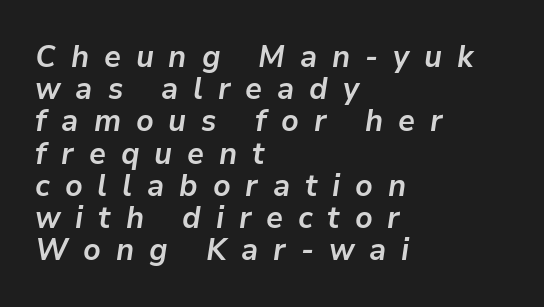
The image shows 31 px semibold type, italic (leaning right); set left-aligned, tight line spacing (1.04x), unusually wide letter spacing (+0.48 em), not underlined; low stroke contrast and a medium x-height.
